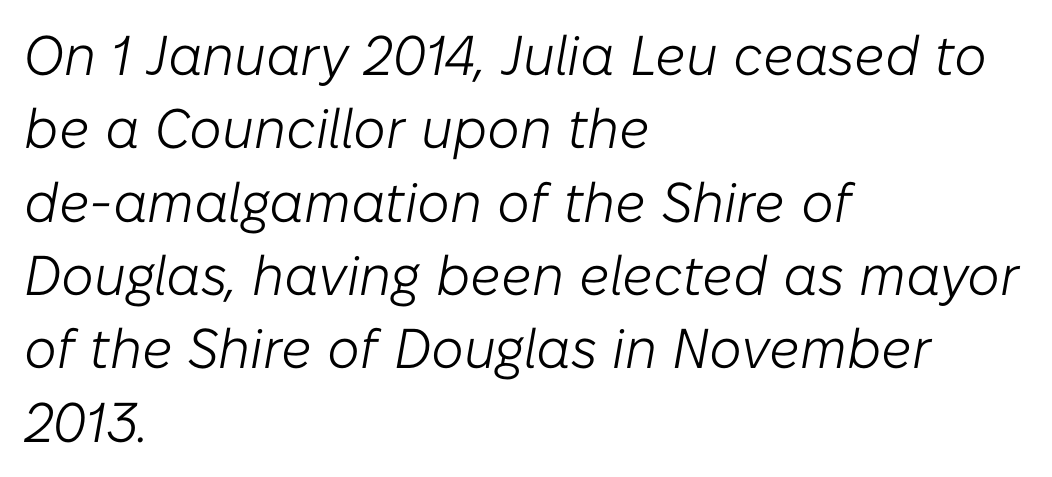
The image shows 56 px light type, italic (leaning right); set left-aligned, normal line spacing (1.31x), normal letter spacing, not underlined; low stroke contrast and a medium x-height.
